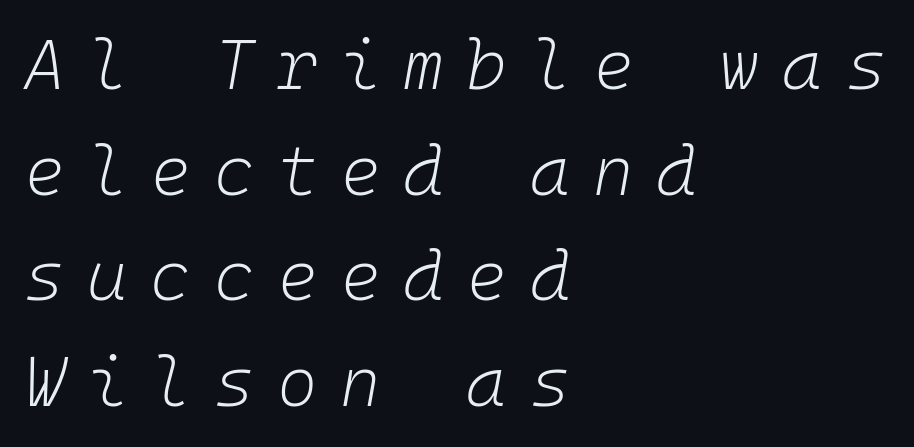
The image shows 69 px light type, italic (leaning right), monospaced; set left-aligned, normal line spacing (1.53x), unusually wide letter spacing (+0.33 em), not underlined; low stroke contrast and a medium x-height.
